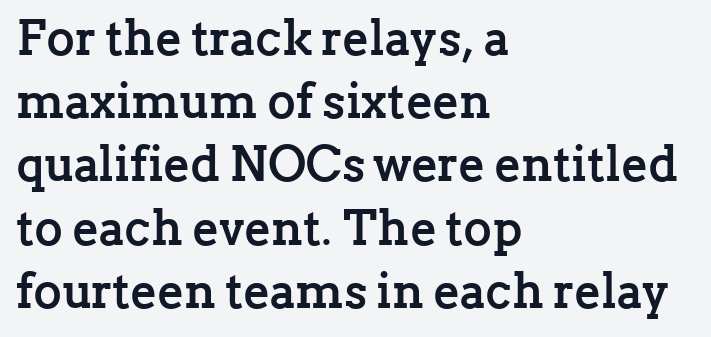
Posture: straight, roman, zero tilt. Look at the tracking — it's just the regular setting, nothing added. I'd describe the lettering as bold — thick and assertive. Do the characters align in a grid? No, the font is proportional. Compared with a centered layout, this one pins lines to the left instead.
